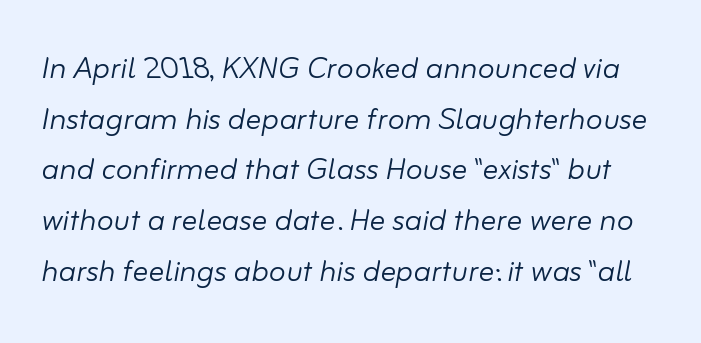
The image shows 39 px light type, italic (leaning right); set normal line spacing (1.3x), normal letter spacing, not underlined; low stroke contrast and a small x-height.
